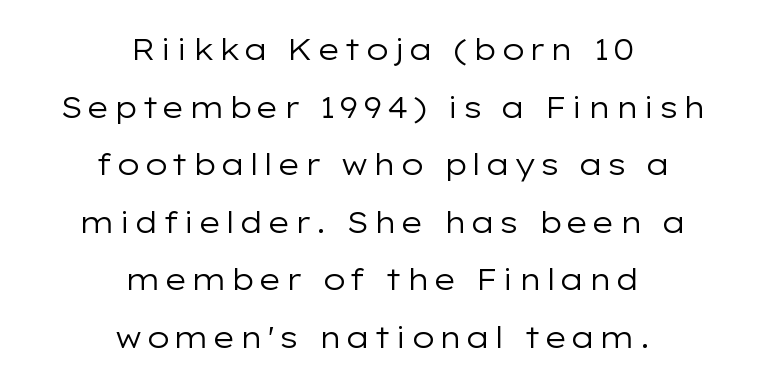
{"serif": "no", "italic": "no", "bold": "no", "weight": "regular", "width": "wide", "stroke_contrast": "low", "x_height": "medium", "monospaced": "no", "underline": "no", "align": "center", "line_spacing": "loose", "line_spacing_ratio": 1.92, "glyph_px": 30}
